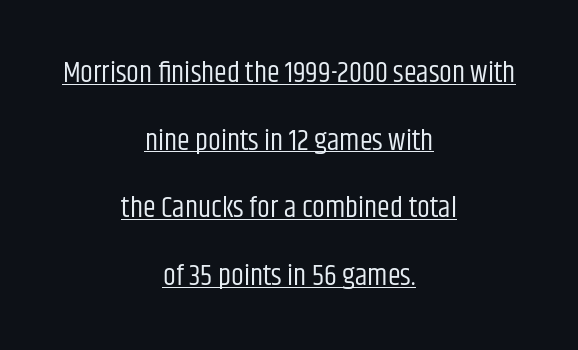
Q: Is the text bold? A: No.
Q: Is the text italic (slanted)? A: No, it is upright.
Q: Is the typeface a serif or a sans-serif typeface? A: Sans-serif.
Q: Is the text underlined? A: Yes.
Q: How is the paragraph aligned? A: Centered.
Q: Is the spacing between letters normal or unusually wide? A: Normal.
Q: Is the spacing between lines tight, normal or loose? A: Loose.
Q: Width (condensed, normal, or wide)? A: Condensed.
Q: Stroke contrast? A: Low.
Q: x-height? A: Large.
Q: Monospaced? A: No.
